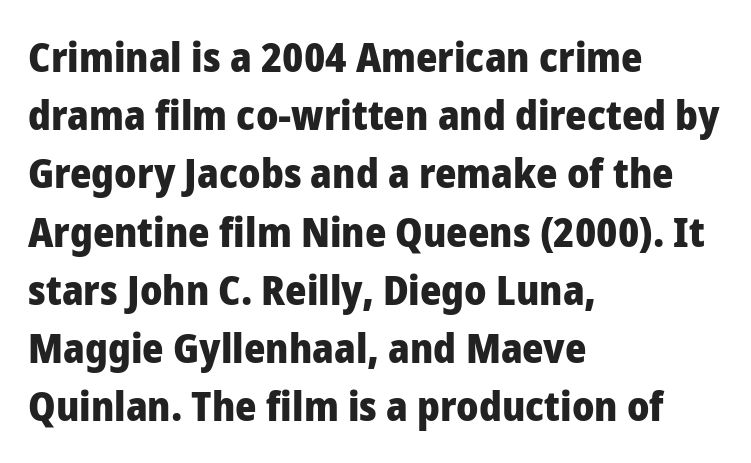
The image shows 41 px heavy sans-serif type, upright; set left-aligned, normal line spacing (1.42x), normal letter spacing, not underlined; low stroke contrast and a medium x-height.
